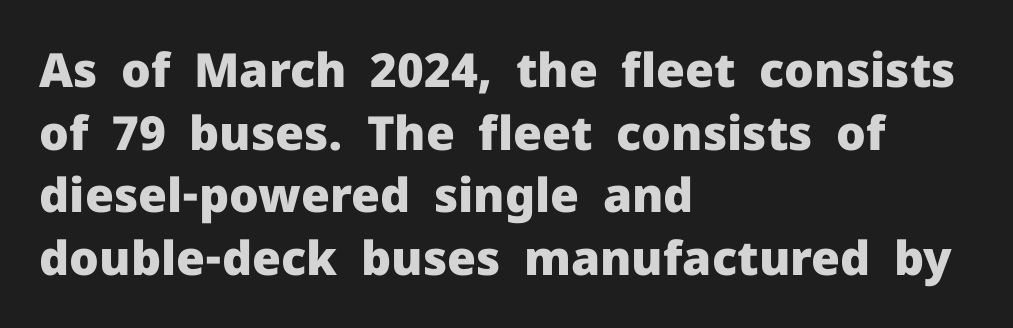
{"serif": "no", "italic": "no", "bold": "yes", "weight": "heavy", "width": "normal", "stroke_contrast": "low", "x_height": "medium", "monospaced": "no", "underline": "no", "align": "left", "line_spacing": "normal", "line_spacing_ratio": 1.33, "letter_spacing": "normal", "letter_spacing_em": 0.0, "glyph_px": 47}
